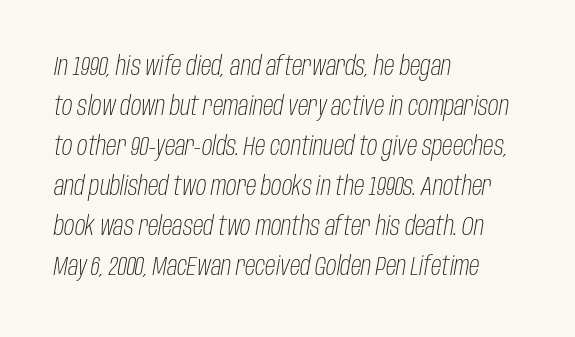
Q: Is the text bold? A: No.
Q: Is the text italic (slanted)? A: Yes, it leans right by about 10 degrees.
Q: Is the text underlined? A: No.
Q: How is the paragraph aligned? A: Left-aligned.
Q: Is the spacing between letters normal or unusually wide? A: Normal.
Q: Is the spacing between lines tight, normal or loose? A: Normal.
